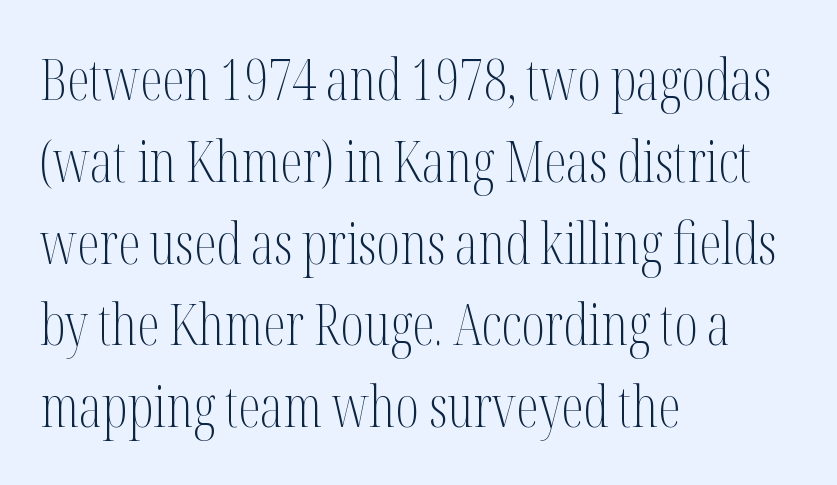
{"serif": "yes", "italic": "no", "bold": "no", "weight": "light", "width": "condensed", "stroke_contrast": "medium", "x_height": "medium", "monospaced": "no", "underline": "no", "align": "left", "line_spacing": "normal", "line_spacing_ratio": 1.46, "letter_spacing": "normal", "letter_spacing_em": 0.0, "glyph_px": 56}
